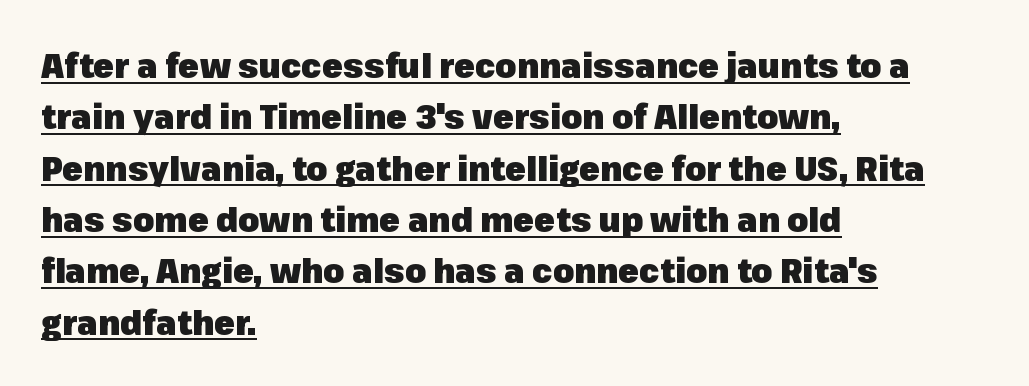
Q: Is the text bold? A: Yes.
Q: Is the text italic (slanted)? A: No, it is upright.
Q: Is the typeface a serif or a sans-serif typeface? A: Sans-serif.
Q: Is the text underlined? A: Yes.
Q: How is the paragraph aligned? A: Left-aligned.
Q: Is the spacing between letters normal or unusually wide? A: Normal.
Q: Is the spacing between lines tight, normal or loose? A: Normal.
Q: Width (condensed, normal, or wide)? A: Normal.
Q: Stroke contrast? A: Low.
Q: x-height? A: Medium.
Q: Monospaced? A: No.
